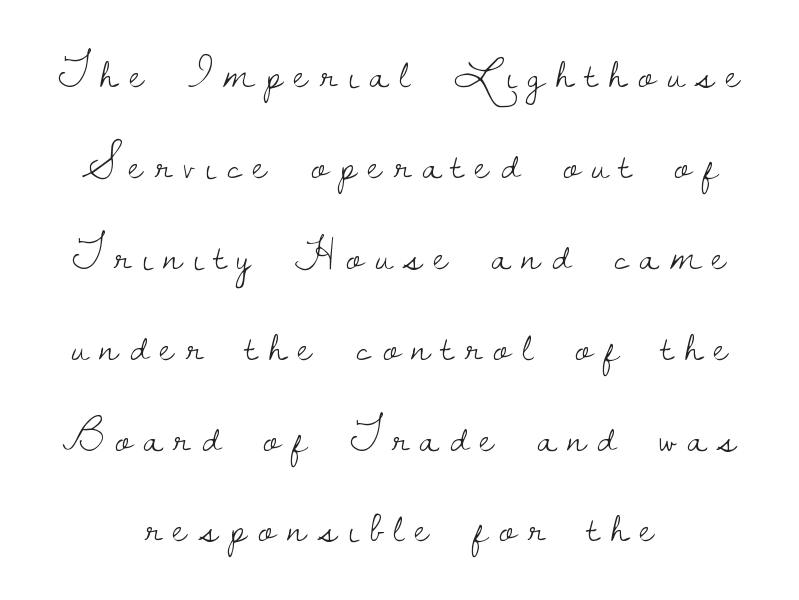
Q: Is the text bold? A: No.
Q: Is the text italic (slanted)? A: Yes.
Q: Is the typeface a serif or a sans-serif typeface? A: Serif.
Q: Is the text underlined? A: No.
Q: How is the paragraph aligned? A: Centered.
Q: Is the spacing between letters normal or unusually wide? A: Unusually wide.
Q: Is the spacing between lines tight, normal or loose? A: Loose.
Q: Width (condensed, normal, or wide)? A: Normal.
Q: Stroke contrast? A: Low.
Q: x-height? A: Small.
Q: Monospaced? A: No.
